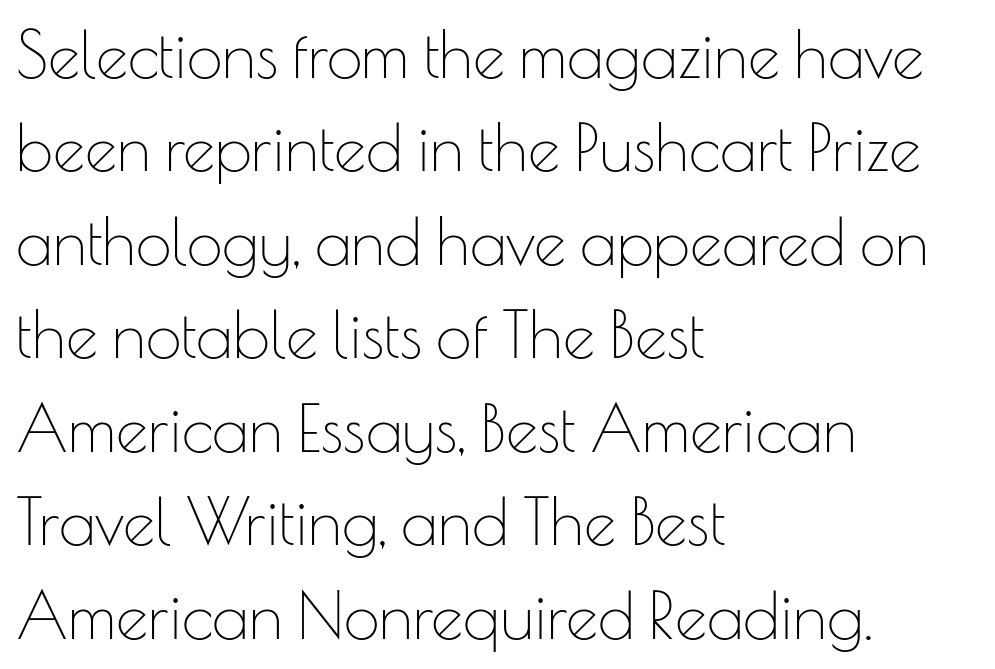
The image shows 64 px thin sans-serif type, upright; set left-aligned, normal line spacing (1.46x), normal letter spacing, not underlined; low stroke contrast and a small x-height.
